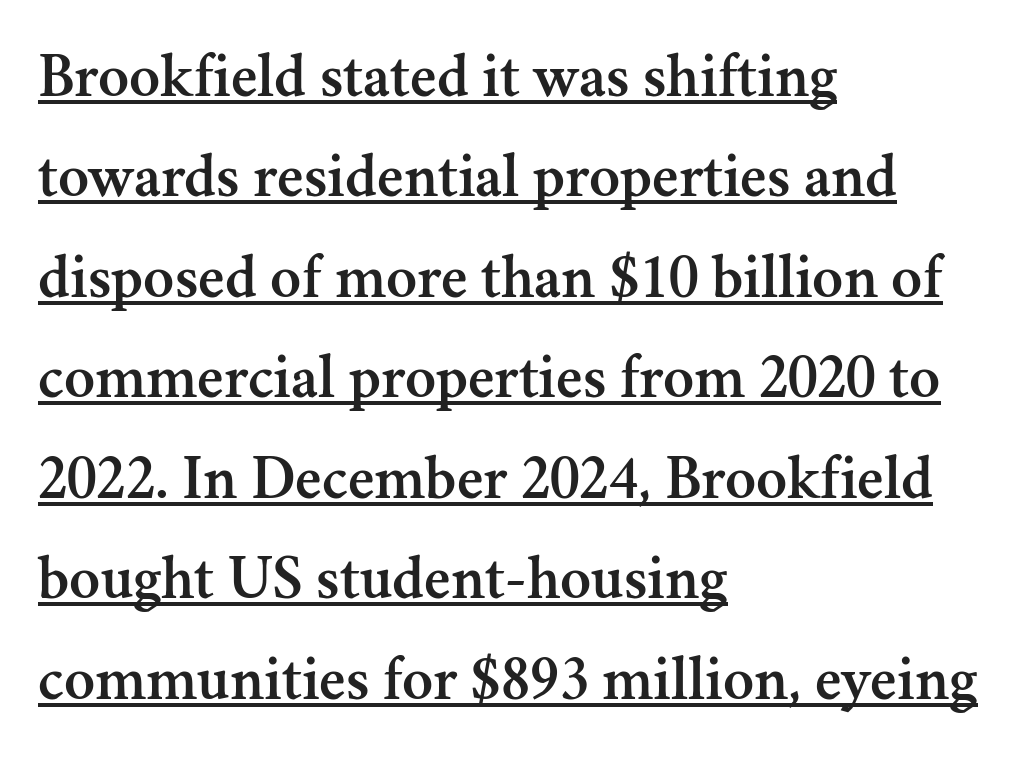
{"serif": "yes", "italic": "no", "width": "normal", "stroke_contrast": "medium", "x_height": "small", "monospaced": "no", "underline": "yes", "align": "left", "line_spacing": "normal", "line_spacing_ratio": 1.57, "letter_spacing": "normal", "letter_spacing_em": 0.0, "glyph_px": 64}
